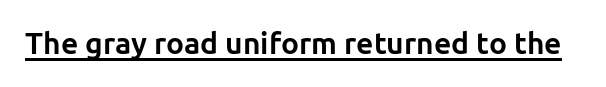
These words are printed bold, with thick strokes throughout. Varying glyph widths throughout — classic text-font behaviour. Words appear dense and cohesive because spacing is normal. The designer went with a sans here, leaving each stem footless.
